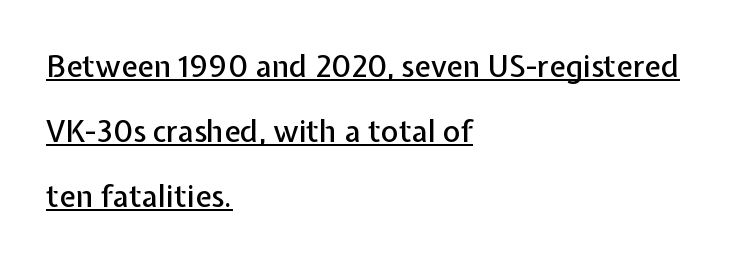
The image shows 30 px sans-serif type, upright; set left-aligned, loose line spacing (2.17x), normal letter spacing, underlined; low stroke contrast and a medium x-height.
